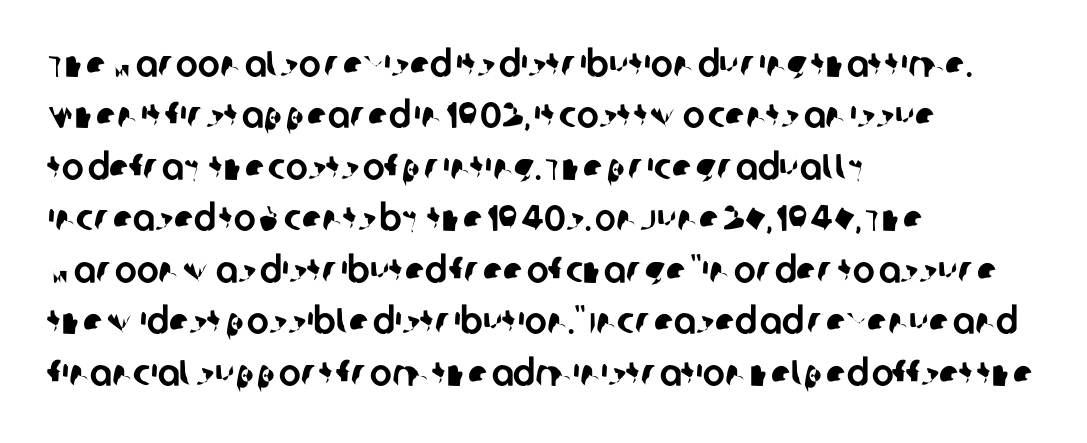
The image shows 37 px sans-serif type; set left-aligned, normal line spacing (1.39x), normal letter spacing, not underlined; low stroke contrast and a large x-height.
